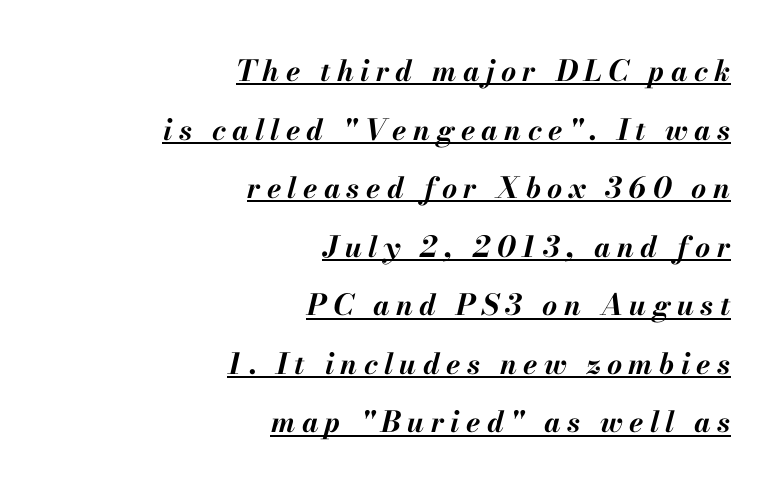
Q: Is the text bold? A: Yes.
Q: Is the text italic (slanted)? A: Yes, it leans right by about 13 degrees.
Q: Is the text underlined? A: Yes.
Q: How is the paragraph aligned? A: Right-aligned.
Q: Is the spacing between letters normal or unusually wide? A: Unusually wide.
Q: Is the spacing between lines tight, normal or loose? A: Loose.
Q: Width (condensed, normal, or wide)? A: Normal.
Q: Stroke contrast? A: Medium.
Q: x-height? A: Small.
Q: Monospaced? A: No.
